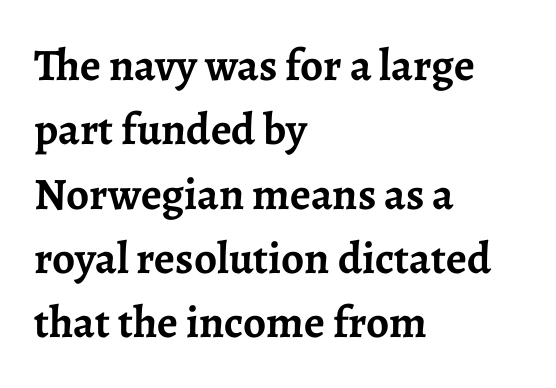
In terms of leading, this rendering sits right in the middle. Honestly, the letter spacing is just normal — you wouldn't notice it. Check under the words: just untouched page. Does the weight exceed regular? Yes, all the way to bold. Note the varied advance widths — an 'i' is clearly narrower than an 'm'. These lines were composed using upright roman letters.
